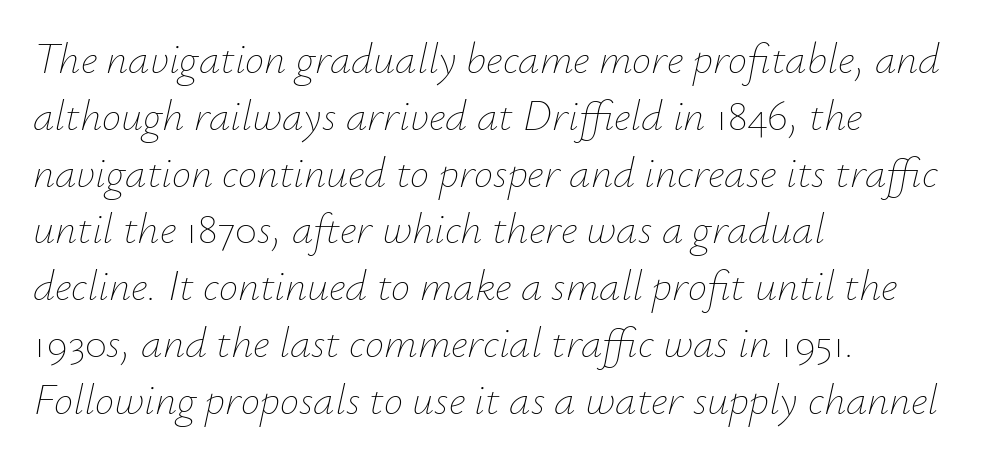
The image shows 43 px thin type, italic (leaning right); set left-aligned, normal line spacing (1.32x), normal letter spacing, not underlined; low stroke contrast and a small x-height.
